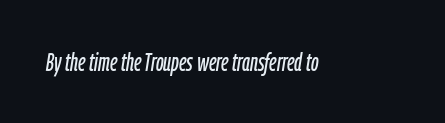
The image shows 25 px text type, italic (leaning right); set normal letter spacing, not underlined.
